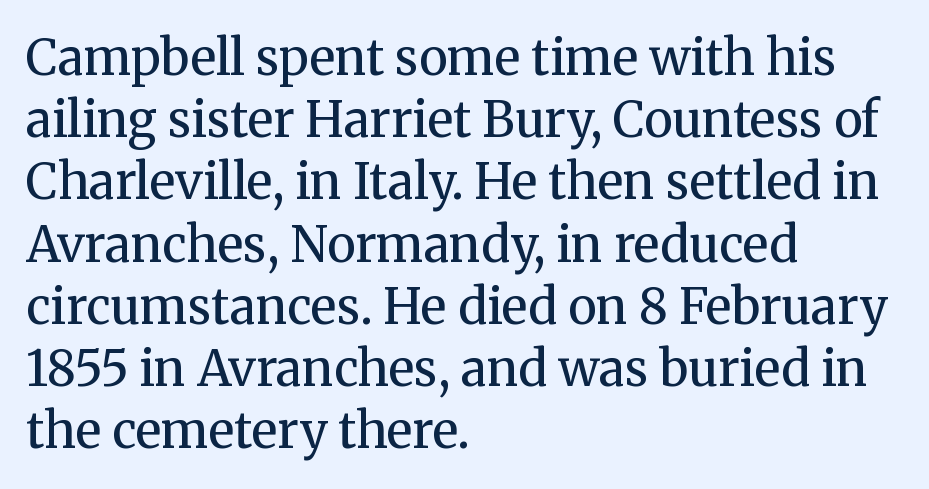
The image shows 49 px regular-weight serif type, upright; set left-aligned, normal line spacing (1.27x), normal letter spacing, not underlined; medium stroke contrast and a medium x-height.
